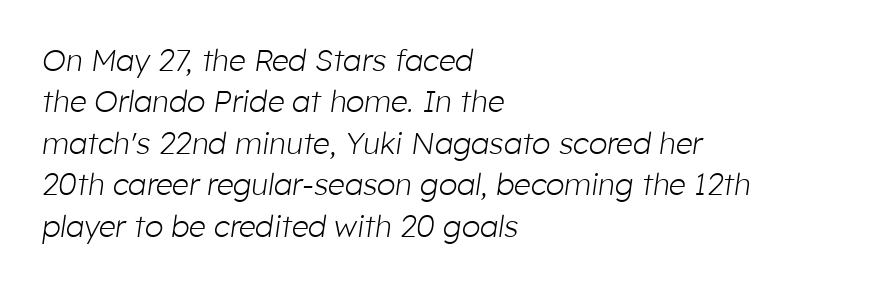
{"italic": "yes", "lean": "right", "slant_degrees": 8, "bold": "no", "weight": "light", "width": "normal", "stroke_contrast": "low", "x_height": "medium", "monospaced": "no", "underline": "no", "align": "left", "line_spacing": "normal", "line_spacing_ratio": 1.38, "letter_spacing": "normal", "letter_spacing_em": 0.0, "glyph_px": 30}
